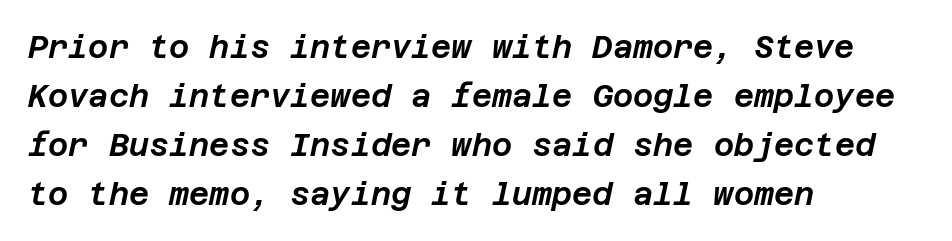
Q: Is the text italic (slanted)? A: Yes, it leans right by about 12 degrees.
Q: Is the text underlined? A: No.
Q: How is the paragraph aligned? A: Left-aligned.
Q: Is the spacing between letters normal or unusually wide? A: Normal.
Q: Is the spacing between lines tight, normal or loose? A: Normal.
Q: Width (condensed, normal, or wide)? A: Normal.
Q: Stroke contrast? A: Low.
Q: x-height? A: Large.
